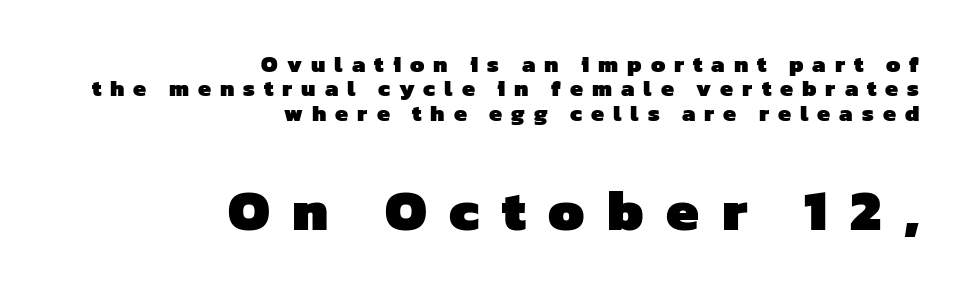
A clean baseline with only descenders dipping below it. How would I describe the line gaps? Narrow and economical. The letters advance in unequal steps, a hallmark of proportional type. Between these two stacked blocks, the lower one wins on size.
